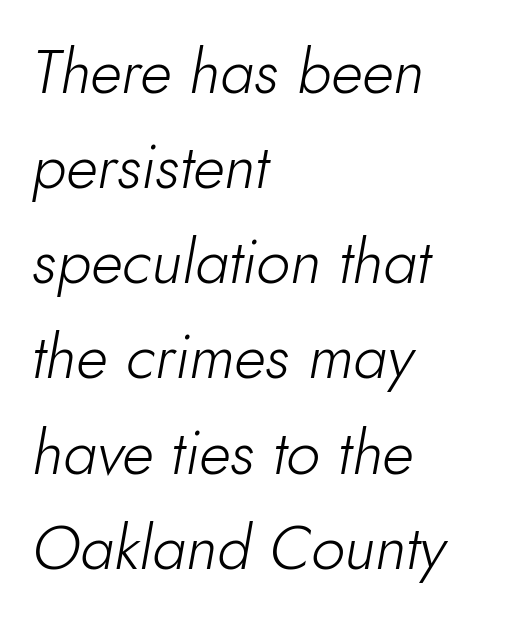
Q: Is the text bold? A: No.
Q: Is the text italic (slanted)? A: Yes, it leans right by about 10 degrees.
Q: Is the text underlined? A: No.
Q: How is the paragraph aligned? A: Left-aligned.
Q: Is the spacing between letters normal or unusually wide? A: Normal.
Q: Is the spacing between lines tight, normal or loose? A: Normal.
Q: Width (condensed, normal, or wide)? A: Normal.
Q: Stroke contrast? A: Low.
Q: x-height? A: Small.
Q: Monospaced? A: No.
